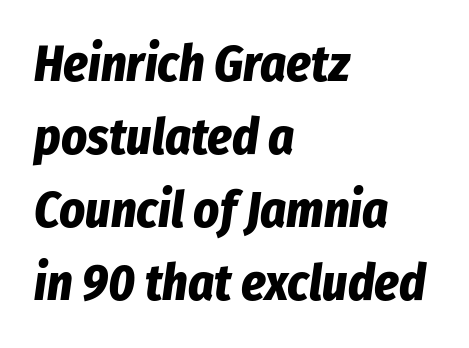
Q: Is the text bold? A: Yes.
Q: Is the text italic (slanted)? A: Yes, it leans right by about 8 degrees.
Q: Is the text underlined? A: No.
Q: How is the paragraph aligned? A: Left-aligned.
Q: Is the spacing between letters normal or unusually wide? A: Normal.
Q: Is the spacing between lines tight, normal or loose? A: Normal.
Q: Width (condensed, normal, or wide)? A: Condensed.
Q: Stroke contrast? A: Low.
Q: x-height? A: Medium.
Q: Monospaced? A: No.
